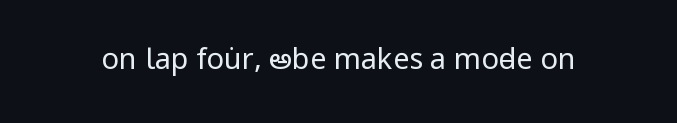
Notice how the stems are strictly vertical — no italics here. This is not heavy type; no bold has been used. The specimen omits any rule beneath the text block's lines. In terms of letterform style, serifs are entirely absent. Is this a fixed-width face? No — the glyphs have proportional, varying widths. No extra tracking has been applied to these lines.
